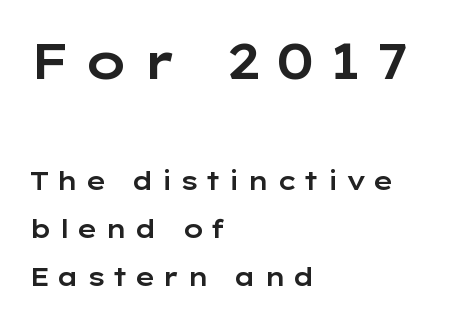
{"serif": "no", "italic": "no", "width": "wide", "stroke_contrast": "low", "x_height": "medium", "monospaced": "no", "underline": "no", "align": "left", "line_spacing": "loose", "line_spacing_ratio": 1.92, "letter_spacing": "wide", "letter_spacing_em": 0.27, "larger_block": "first", "size_ratio": 2.0, "glyph_px": 50}
